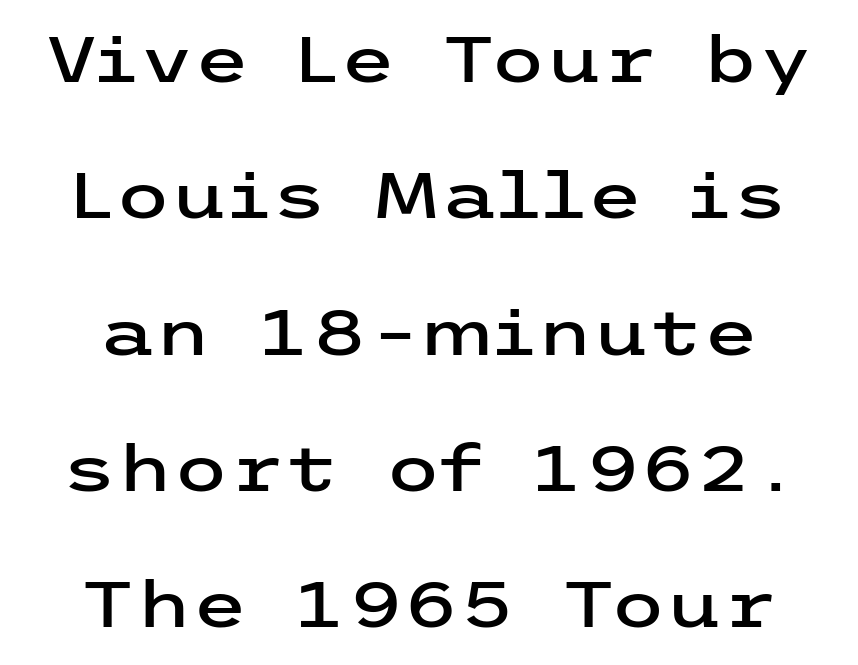
{"serif": "no", "italic": "no", "width": "wide", "stroke_contrast": "low", "x_height": "medium", "underline": "no", "line_spacing": "loose", "line_spacing_ratio": 2.13, "letter_spacing": "normal", "letter_spacing_em": 0.0, "glyph_px": 64}
